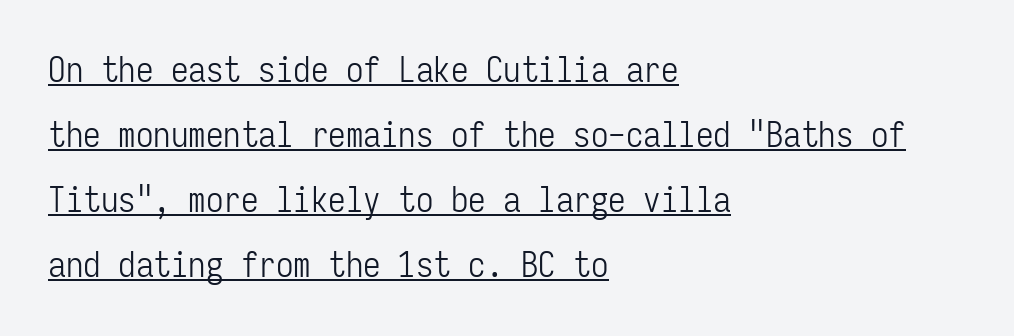
The image shows 35 px light, condensed sans-serif type, upright, monospaced; set left-aligned, line spacing 1.86x, normal letter spacing, underlined; low stroke contrast and a medium x-height.
